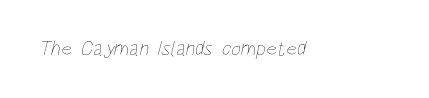
{"bold": "no", "underline": "no", "letter_spacing": "normal", "letter_spacing_em": 0.0, "glyph_px": 21}
